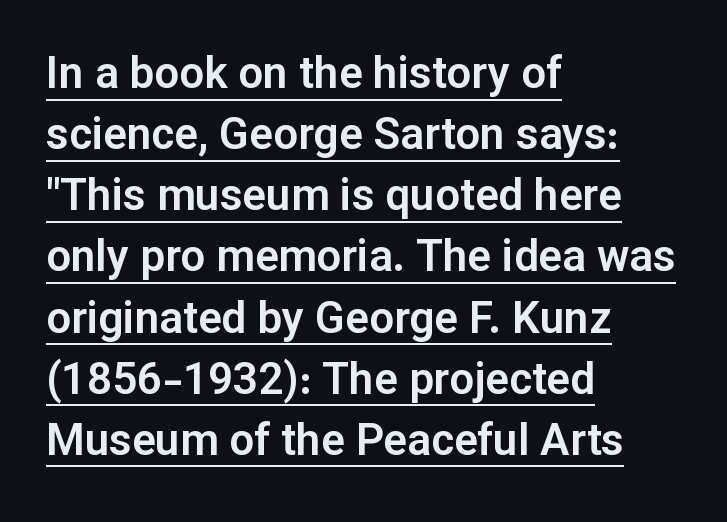
{"serif": "no", "italic": "no", "width": "normal", "stroke_contrast": "low", "x_height": "medium", "monospaced": "no", "underline": "yes", "align": "left", "line_spacing": "normal", "line_spacing_ratio": 1.39, "letter_spacing": "normal", "letter_spacing_em": 0.0, "glyph_px": 44}
